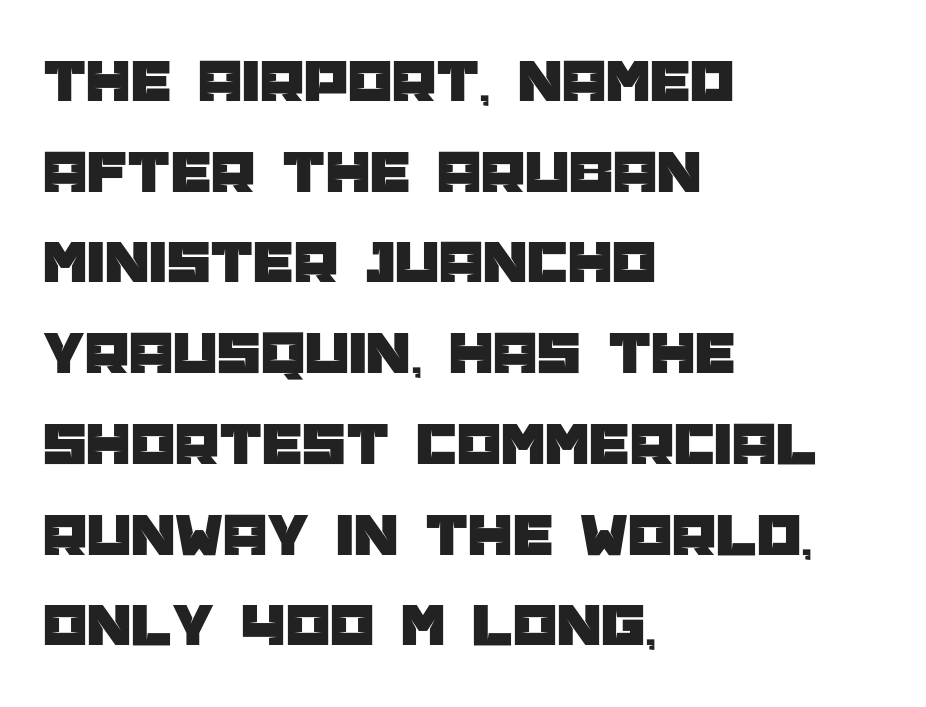
{"serif": "no", "italic": "no", "width": "normal", "stroke_contrast": "low", "x_height": "large", "monospaced": "no", "underline": "no", "align": "left", "line_spacing": "normal", "line_spacing_ratio": 1.44, "letter_spacing": "normal", "letter_spacing_em": 0.0, "glyph_px": 63}
